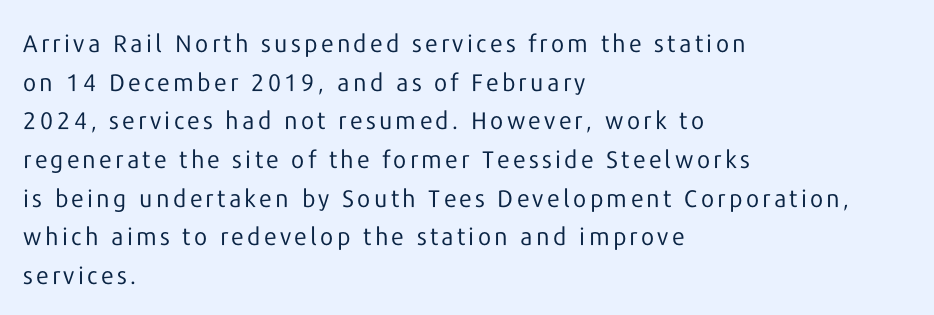
The image shows 24 px text type, upright; set left-aligned, normal line spacing (1.61x), not underlined.
